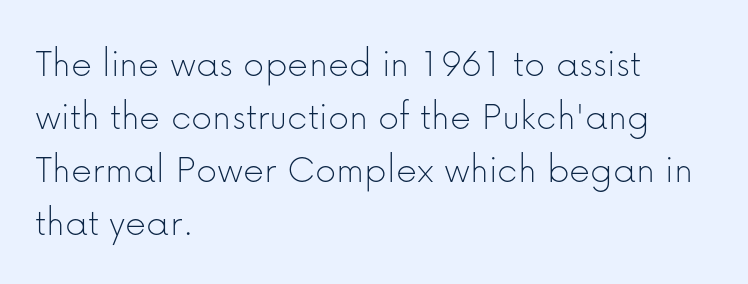
The image shows 41 px thin sans-serif type, upright; set left-aligned, normal line spacing (1.29x), normal letter spacing, not underlined; low stroke contrast and a medium x-height.
